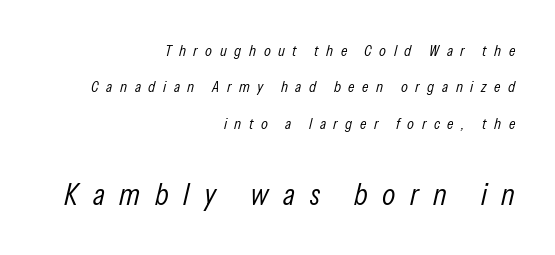
Q: Is the text bold? A: No.
Q: Is the text italic (slanted)? A: Yes, it leans right by about 13 degrees.
Q: Is the text underlined? A: No.
Q: How is the paragraph aligned? A: Right-aligned.
Q: Is the spacing between letters normal or unusually wide? A: Unusually wide.
Q: Is the spacing between lines tight, normal or loose? A: Loose.
Q: Which block of text is set in a larger size, the first (top) or the second (bottom)? A: The second (bottom) one.
Q: Width (condensed, normal, or wide)? A: Condensed.
Q: Stroke contrast? A: Low.
Q: x-height? A: Medium.
Q: Monospaced? A: No.
